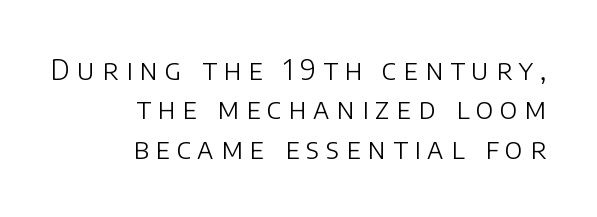
Q: Is the text bold? A: No.
Q: Is the text italic (slanted)? A: No, it is upright.
Q: Is the typeface a serif or a sans-serif typeface? A: Sans-serif.
Q: Is the text underlined? A: No.
Q: How is the paragraph aligned? A: Right-aligned.
Q: Is the spacing between letters normal or unusually wide? A: Unusually wide.
Q: Is the spacing between lines tight, normal or loose? A: Normal.
Q: Width (condensed, normal, or wide)? A: Normal.
Q: Stroke contrast? A: Low.
Q: x-height? A: Large.
Q: Monospaced? A: No.
